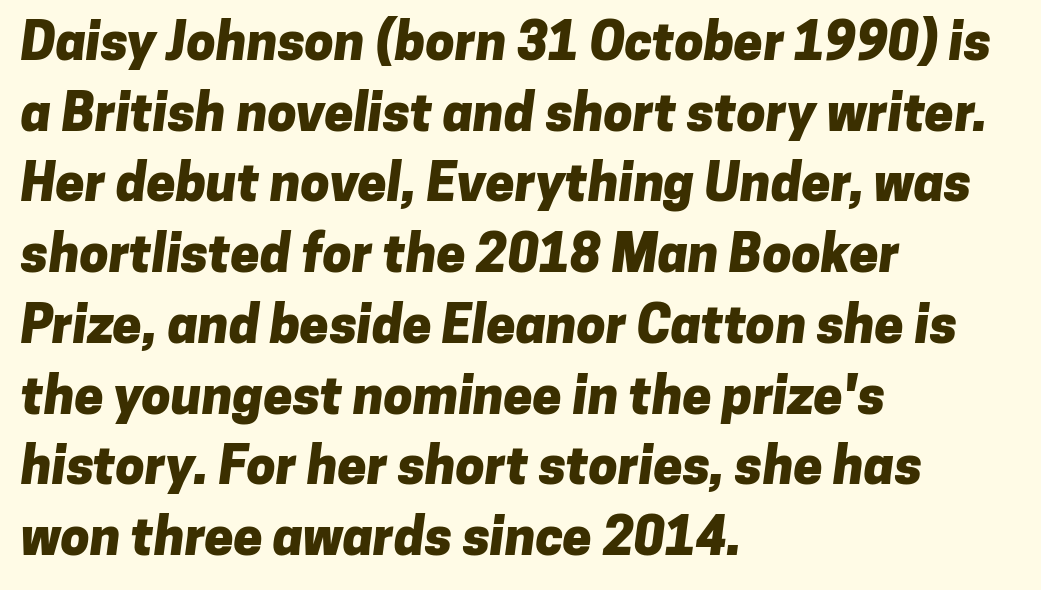
Q: Is the text bold? A: Yes.
Q: Is the typeface a serif or a sans-serif typeface? A: Sans-serif.
Q: Is the text underlined? A: No.
Q: How is the paragraph aligned? A: Left-aligned.
Q: Is the spacing between letters normal or unusually wide? A: Normal.
Q: Is the spacing between lines tight, normal or loose? A: Normal.
Q: Width (condensed, normal, or wide)? A: Normal.
Q: Stroke contrast? A: Low.
Q: x-height? A: Medium.
Q: Monospaced? A: No.
